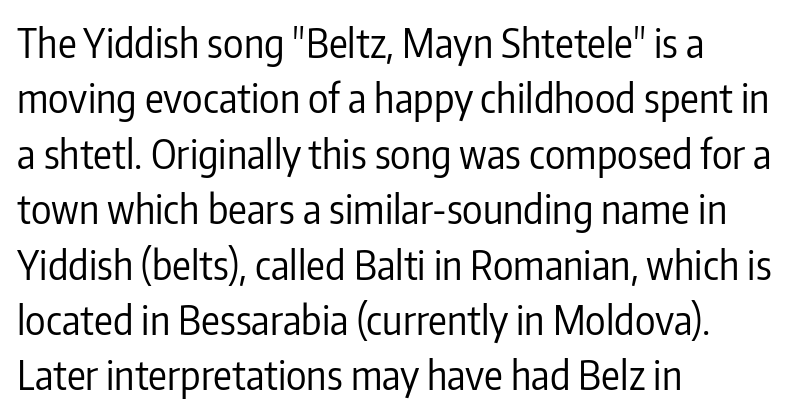
The image shows 39 px regular-weight, condensed sans-serif type, upright; set left-aligned, normal line spacing (1.42x), normal letter spacing, not underlined; low stroke contrast and a medium x-height.
